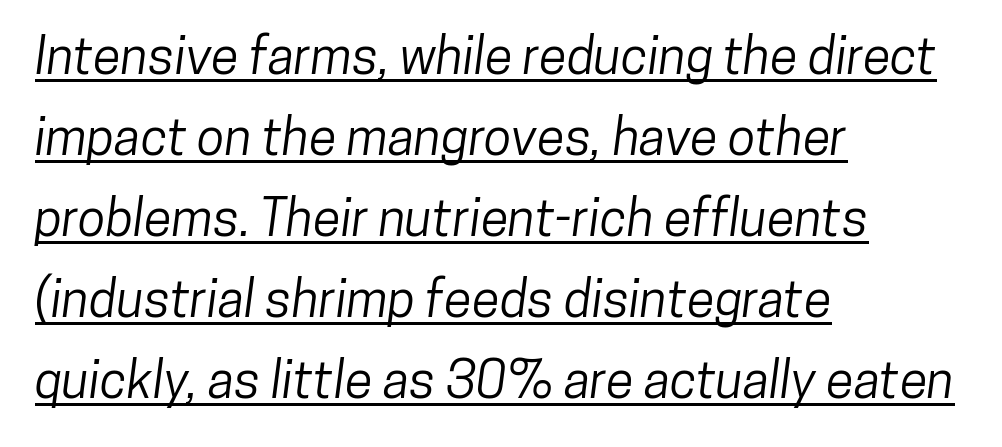
{"serif": "no", "width": "condensed", "stroke_contrast": "low", "x_height": "medium", "monospaced": "no", "underline": "yes", "align": "left", "line_spacing": "normal", "line_spacing_ratio": 1.59, "letter_spacing": "normal", "letter_spacing_em": 0.0, "glyph_px": 51}
